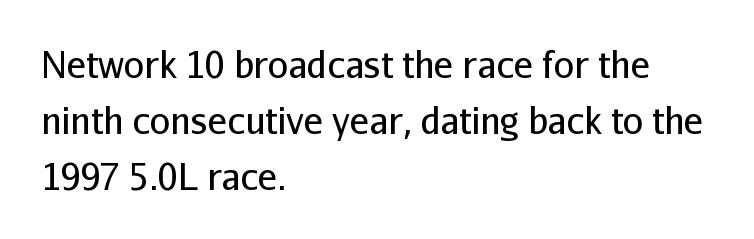
{"serif": "no", "italic": "no", "bold": "no", "weight": "regular", "width": "normal", "stroke_contrast": "low", "x_height": "medium", "monospaced": "no", "underline": "no", "align": "left", "line_spacing": "normal", "line_spacing_ratio": 1.55, "letter_spacing": "normal", "letter_spacing_em": 0.0, "glyph_px": 36}
